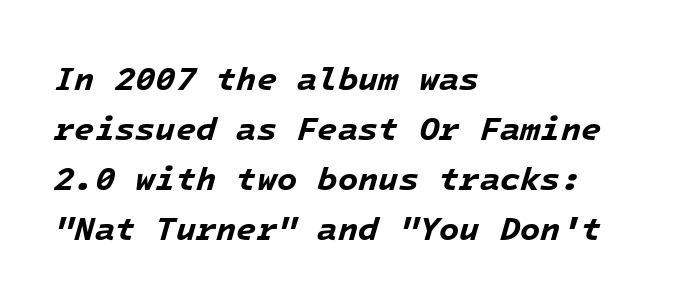
{"italic": "yes", "lean": "right", "slant_degrees": 16, "bold": "yes", "weight": "bold", "width": "normal", "stroke_contrast": "low", "x_height": "medium", "monospaced": "yes", "underline": "no", "align": "left", "line_spacing": "normal", "line_spacing_ratio": 1.52, "letter_spacing": "normal", "letter_spacing_em": 0.0, "glyph_px": 33}
